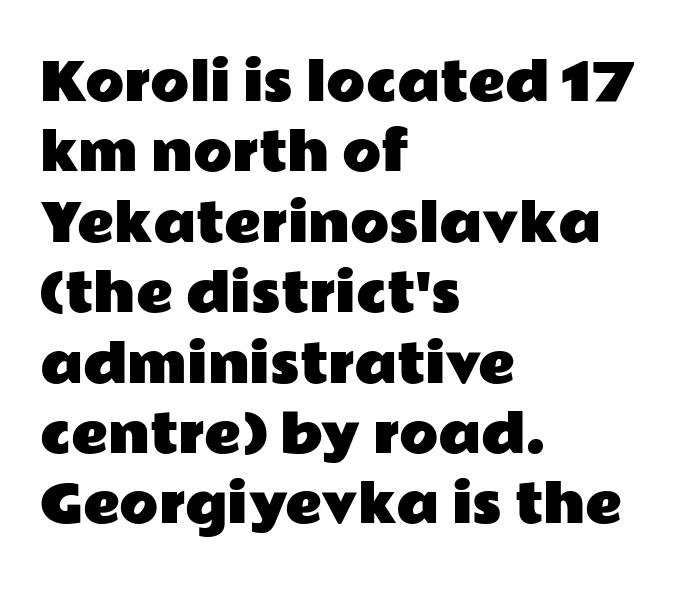
{"serif": "no", "italic": "no", "width": "wide", "stroke_contrast": "low", "x_height": "medium", "monospaced": "no", "underline": "no", "align": "left", "line_spacing": "normal", "line_spacing_ratio": 1.38, "letter_spacing": "normal", "letter_spacing_em": 0.0, "glyph_px": 51}
